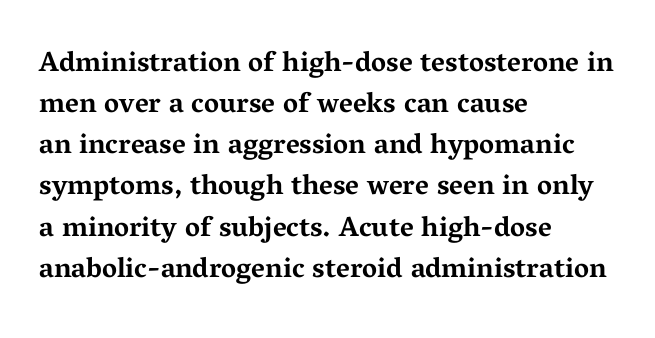
The image shows 28 px bold, wide serif type, upright; set left-aligned, normal line spacing (1.47x), normal letter spacing, not underlined; medium stroke contrast and a medium x-height.
